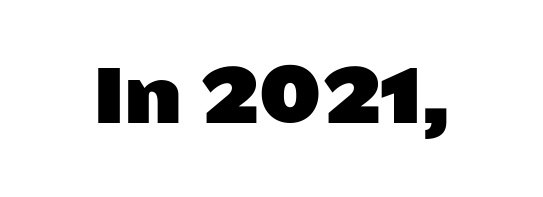
Check under the words: just untouched page. Serifs: no, the terminals of the letterforms are clean. Is this a fixed-width face? No — the glyphs have proportional, varying widths. Ordinary non-slanted type is in use.
